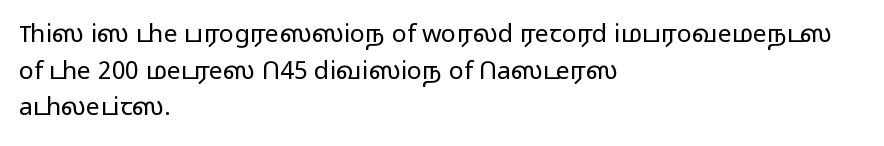
The image shows 25 px text type, upright; set left-aligned, normal line spacing (1.47x), normal letter spacing, not underlined.
